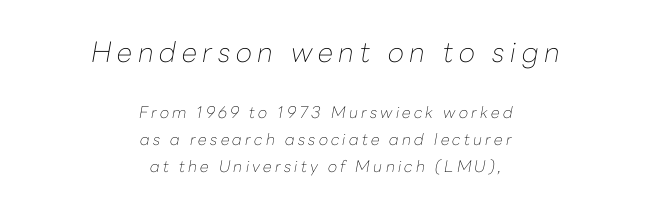
The typography opts for an oblique posture over an upright one. Descenders are the only things crossing below the line. Is the block centered? Yes — each line is placed symmetrically about the middle. Whoever set this made the first block the dominant, larger element. Loose tracking; the words dissolve into strings of separated letters. Proportional: the letters do not fall into vertical columns.
